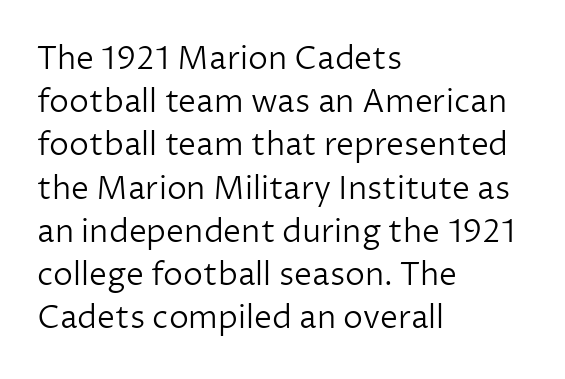
{"serif": "no", "italic": "no", "bold": "no", "weight": "light", "width": "normal", "stroke_contrast": "low", "x_height": "medium", "monospaced": "no", "underline": "no", "align": "left", "line_spacing": "normal", "line_spacing_ratio": 1.35, "letter_spacing": "normal", "letter_spacing_em": 0.0, "glyph_px": 32}
